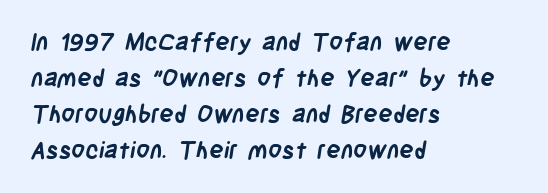
Letter spacing: default. A bare baseline throughout the passage. Each new line begins a customary step beneath the previous one. Which margin do the lines hug? The left one — the right edge is uneven.
